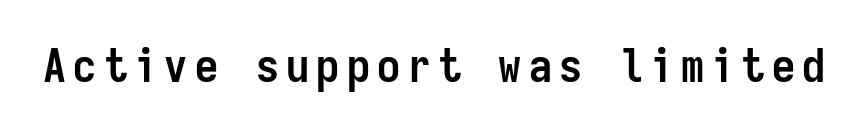
The image shows 46 px semibold, condensed sans-serif type, upright, monospaced; set not underlined; low stroke contrast and a medium x-height.
